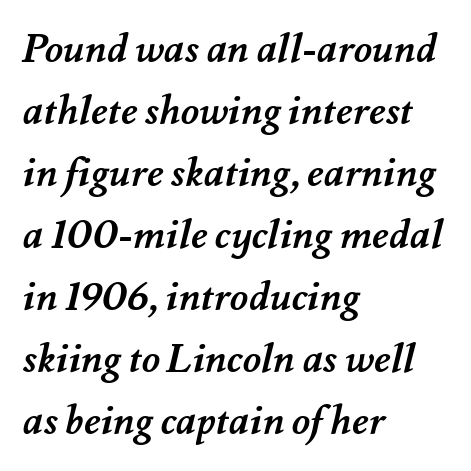
Q: Is the text bold? A: Yes.
Q: Is the text underlined? A: No.
Q: How is the paragraph aligned? A: Left-aligned.
Q: Is the spacing between letters normal or unusually wide? A: Normal.
Q: Is the spacing between lines tight, normal or loose? A: Normal.
Q: Width (condensed, normal, or wide)? A: Normal.
Q: Stroke contrast? A: Medium.
Q: x-height? A: Small.
Q: Monospaced? A: No.
